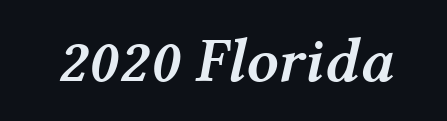
Spacing verdict: proportional, widths tailored to each character. Look at the tracking — it's just the regular setting, nothing added. Look at the stroke-to-counter ratio: heavy, a bold. Descenders are the only things crossing below the line. Would a proofreader flag this as italicized? Yes.
